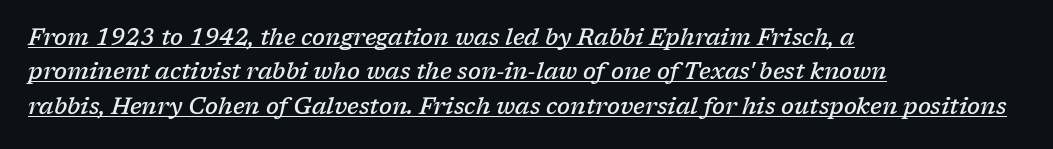
Q: Is the text bold? A: Semi-bold.
Q: Is the text italic (slanted)? A: Yes, it leans right by about 17 degrees.
Q: Is the text underlined? A: Yes.
Q: How is the paragraph aligned? A: Left-aligned.
Q: Is the spacing between letters normal or unusually wide? A: Normal.
Q: Is the spacing between lines tight, normal or loose? A: Normal.
